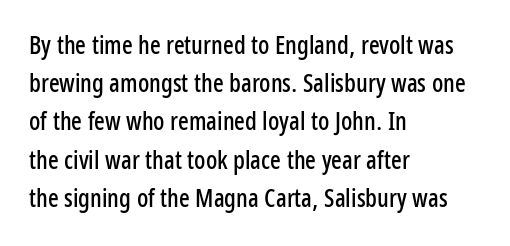
Q: Is the text italic (slanted)? A: No, it is upright.
Q: Is the text underlined? A: No.
Q: How is the paragraph aligned? A: Left-aligned.
Q: Is the spacing between letters normal or unusually wide? A: Normal.
Q: Is the spacing between lines tight, normal or loose? A: Normal.
